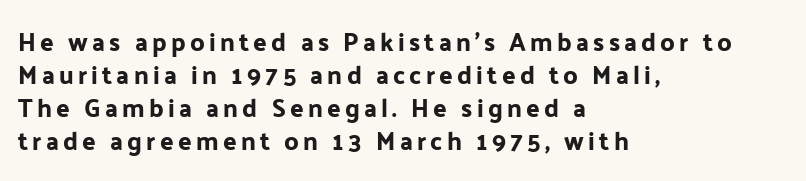
Q: Is the text italic (slanted)? A: No, it is upright.
Q: Is the text underlined? A: No.
Q: How is the paragraph aligned? A: Left-aligned.
Q: Is the spacing between lines tight, normal or loose? A: Normal.
